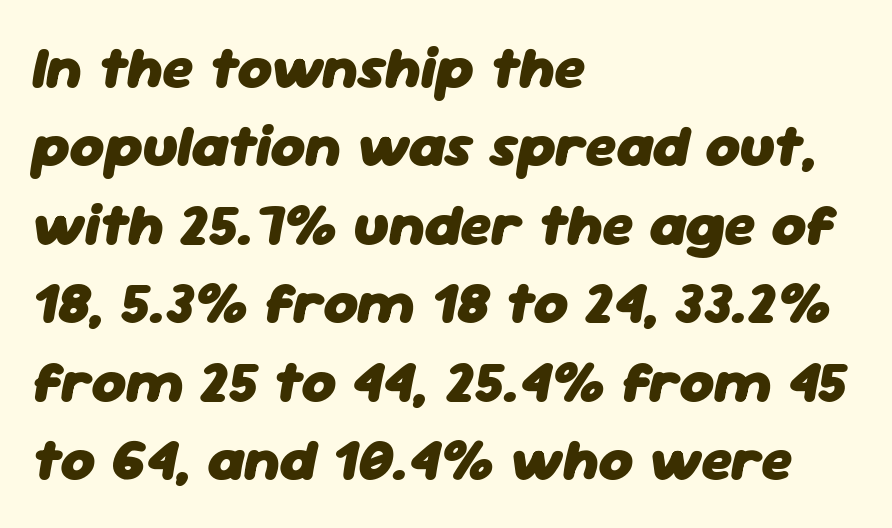
{"italic": "yes", "lean": "right", "slant_degrees": 11, "bold": "yes", "weight": "heavy", "width": "normal", "stroke_contrast": "low", "x_height": "medium", "monospaced": "no", "underline": "no", "align": "left", "line_spacing": "normal", "line_spacing_ratio": 1.33, "letter_spacing": "normal", "letter_spacing_em": 0.0, "glyph_px": 59}
